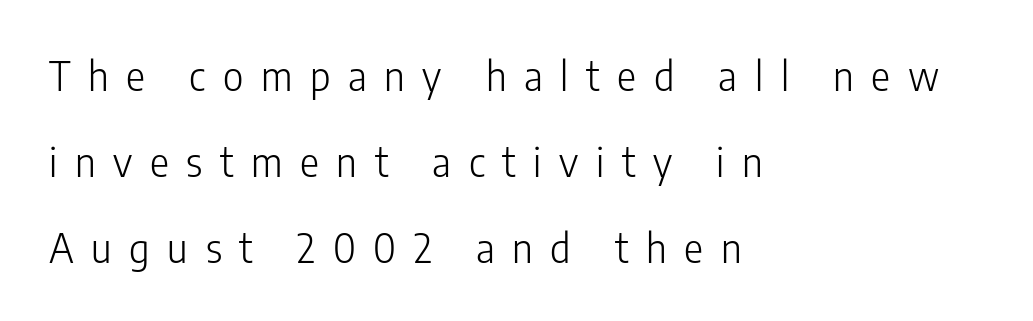
{"serif": "no", "italic": "no", "bold": "no", "weight": "light", "width": "condensed", "stroke_contrast": "low", "x_height": "medium", "monospaced": "no", "underline": "no", "align": "left", "line_spacing": "loose", "line_spacing_ratio": 2.15, "letter_spacing": "wide", "letter_spacing_em": 0.44, "glyph_px": 40}
